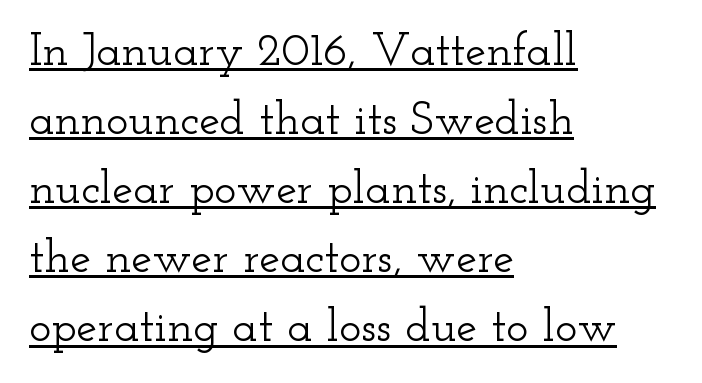
Q: Is the text italic (slanted)? A: No, it is upright.
Q: Is the typeface a serif or a sans-serif typeface? A: Serif.
Q: Is the text underlined? A: Yes.
Q: How is the paragraph aligned? A: Left-aligned.
Q: Is the spacing between letters normal or unusually wide? A: Normal.
Q: Is the spacing between lines tight, normal or loose? A: Normal.
Q: Width (condensed, normal, or wide)? A: Wide.
Q: Stroke contrast? A: Low.
Q: x-height? A: Small.
Q: Monospaced? A: No.
